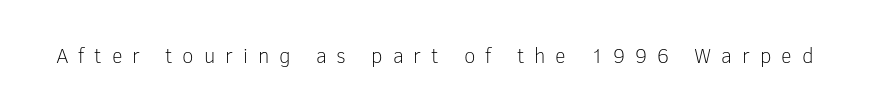
{"italic": "no", "bold": "no", "underline": "no", "letter_spacing": "wide", "letter_spacing_em": 0.47, "glyph_px": 21}
